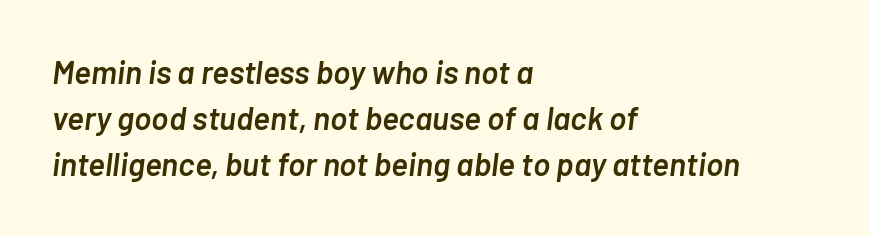
Q: Is the text bold? A: Semi-bold.
Q: Is the text italic (slanted)? A: Yes, it leans right by about 7 degrees.
Q: Is the text underlined? A: No.
Q: How is the paragraph aligned? A: Left-aligned.
Q: Is the spacing between letters normal or unusually wide? A: Normal.
Q: Is the spacing between lines tight, normal or loose? A: Normal.
Q: Width (condensed, normal, or wide)? A: Normal.
Q: Stroke contrast? A: Low.
Q: x-height? A: Medium.
Q: Monospaced? A: No.
